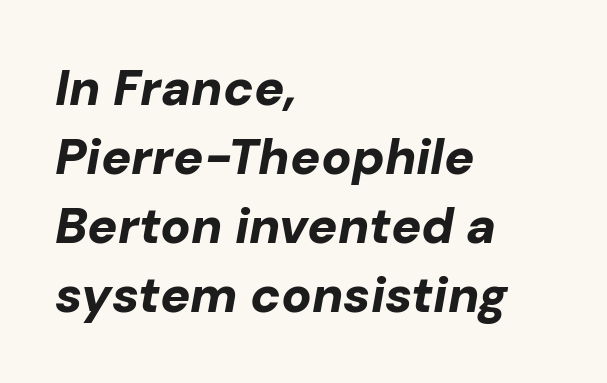
The rendering keeps characters at their native spacing. Bare-footed words on every line. The rendering uses natural spacing where letterforms have individual widths. Baseline-to-baseline distance is the conventional proportion of letter height. The characters look thick and weighty, a clear bold. Emphasis-style slanted type is in use.
